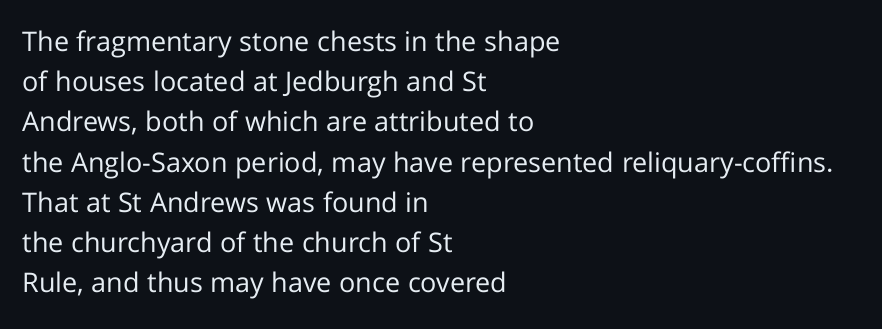
{"italic": "no", "bold": "no", "underline": "no", "align": "left", "line_spacing": "normal", "line_spacing_ratio": 1.49, "letter_spacing": "normal", "letter_spacing_em": 0.0, "glyph_px": 27}
